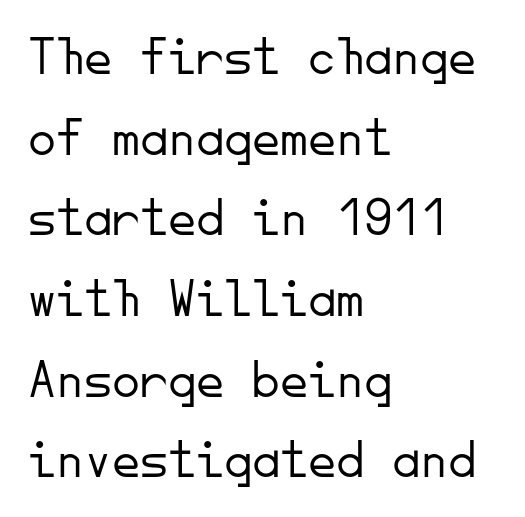
Evenly set lines give the paragraph a standard silhouette. Weight: not bold — regular or lighter. Between one letter and the next there's only the usual sliver of space. Observe the absence of serifs on each vertical stroke in this sample.
